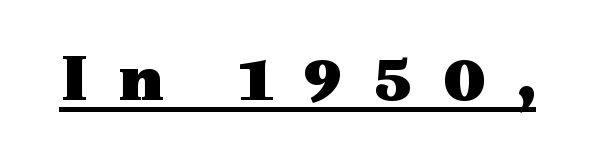
{"serif": "yes", "italic": "no", "bold": "yes", "weight": "heavy", "width": "wide", "x_height": "medium", "monospaced": "no", "underline": "yes", "letter_spacing": "wide", "letter_spacing_em": 0.42, "glyph_px": 70}
